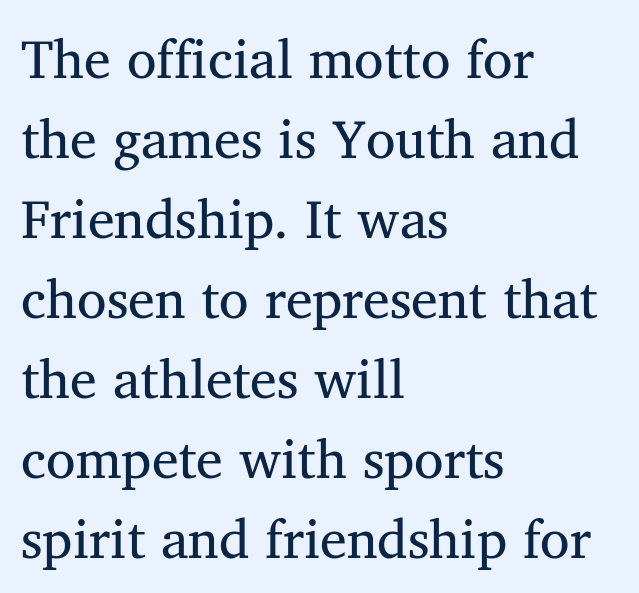
The image shows 54 px regular-weight serif type, upright; set left-aligned, normal line spacing (1.48x), normal letter spacing, not underlined; medium stroke contrast and a medium x-height.
